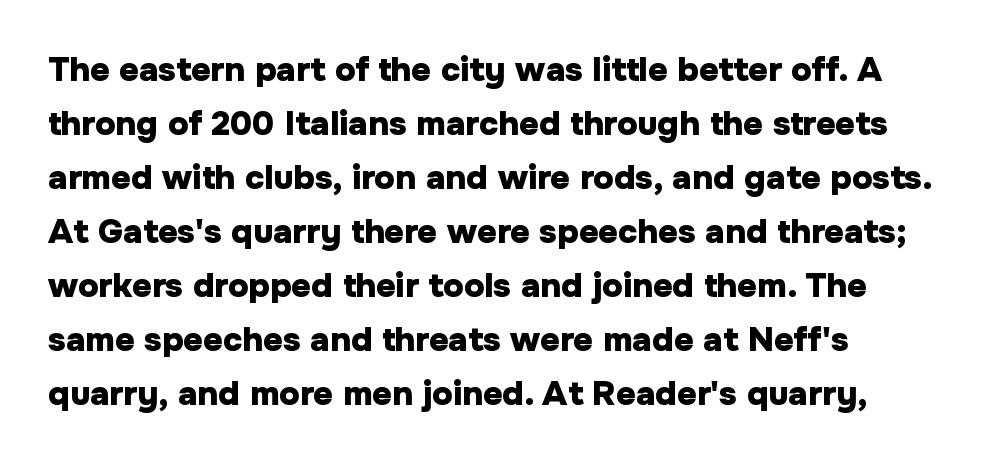
The image shows 34 px heavy sans-serif type, upright; set left-aligned, normal line spacing (1.59x), normal letter spacing, not underlined; low stroke contrast and a medium x-height.
